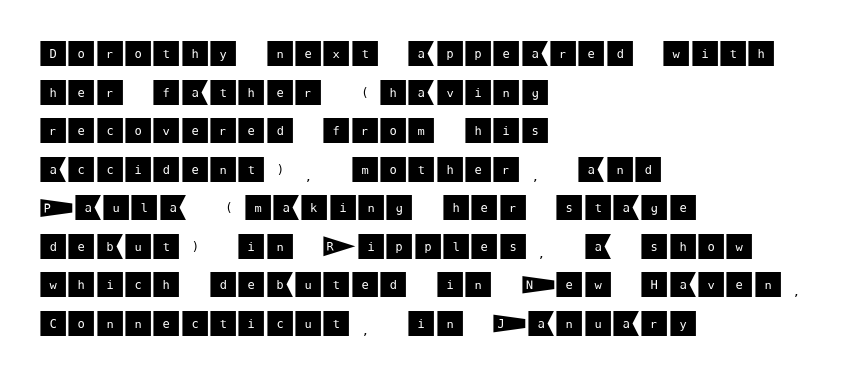
Q: Is the text italic (slanted)? A: No, it is upright.
Q: Is the typeface a serif or a sans-serif typeface? A: Sans-serif.
Q: Is the text underlined? A: No.
Q: How is the paragraph aligned? A: Left-aligned.
Q: Is the spacing between letters normal or unusually wide? A: Normal.
Q: Is the spacing between lines tight, normal or loose? A: Normal.
Q: Width (condensed, normal, or wide)? A: Normal.
Q: Stroke contrast? A: Medium.
Q: x-height? A: Large.
